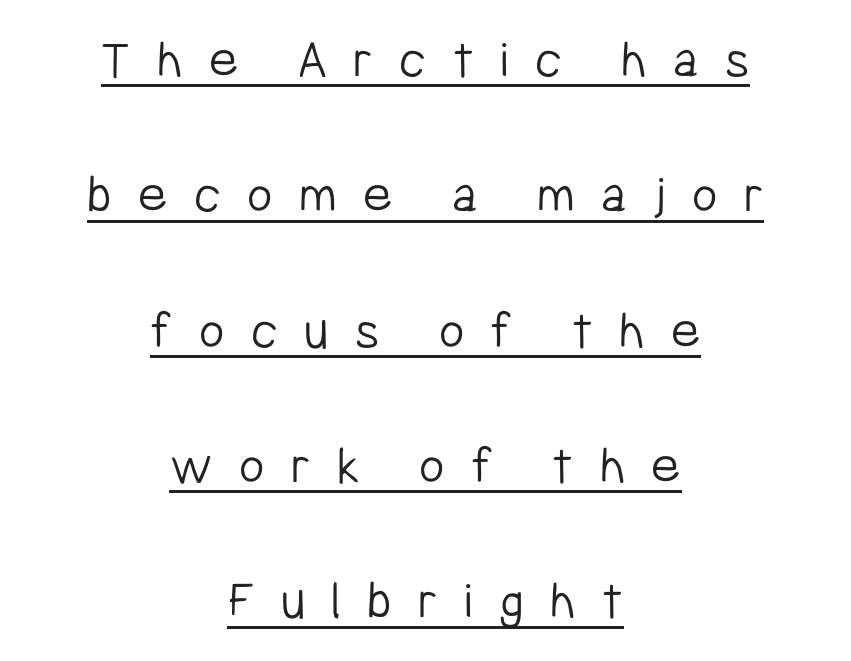
Q: Is the text bold? A: No.
Q: Is the text italic (slanted)? A: No, it is upright.
Q: Is the typeface a serif or a sans-serif typeface? A: Sans-serif.
Q: Is the text underlined? A: Yes.
Q: How is the paragraph aligned? A: Centered.
Q: Is the spacing between letters normal or unusually wide? A: Unusually wide.
Q: Is the spacing between lines tight, normal or loose? A: Loose.
Q: Width (condensed, normal, or wide)? A: Condensed.
Q: Stroke contrast? A: Low.
Q: x-height? A: Medium.
Q: Monospaced? A: No.
